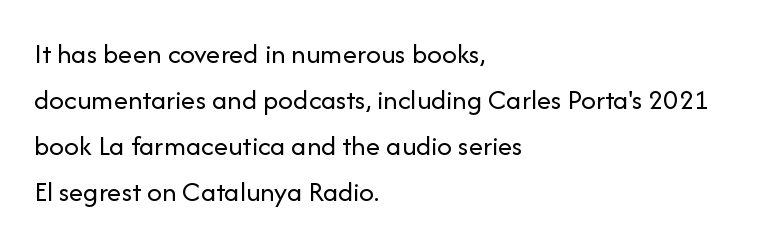
Q: Is the text bold? A: No.
Q: Is the text italic (slanted)? A: No, it is upright.
Q: Is the typeface a serif or a sans-serif typeface? A: Sans-serif.
Q: Is the text underlined? A: No.
Q: How is the paragraph aligned? A: Left-aligned.
Q: Is the spacing between letters normal or unusually wide? A: Normal.
Q: Is the spacing between lines tight, normal or loose? A: Normal.
Q: Width (condensed, normal, or wide)? A: Normal.
Q: Stroke contrast? A: Low.
Q: x-height? A: Medium.
Q: Monospaced? A: No.
